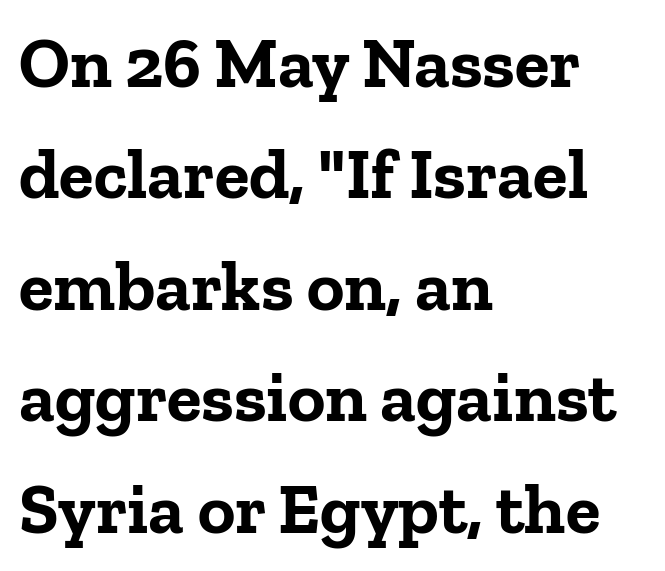
Q: Is the text bold? A: Yes.
Q: Is the text italic (slanted)? A: No, it is upright.
Q: Is the typeface a serif or a sans-serif typeface? A: Serif.
Q: Is the text underlined? A: No.
Q: How is the paragraph aligned? A: Left-aligned.
Q: Is the spacing between letters normal or unusually wide? A: Normal.
Q: Is the spacing between lines tight, normal or loose? A: Normal.
Q: Width (condensed, normal, or wide)? A: Normal.
Q: Stroke contrast? A: Low.
Q: x-height? A: Medium.
Q: Monospaced? A: No.
